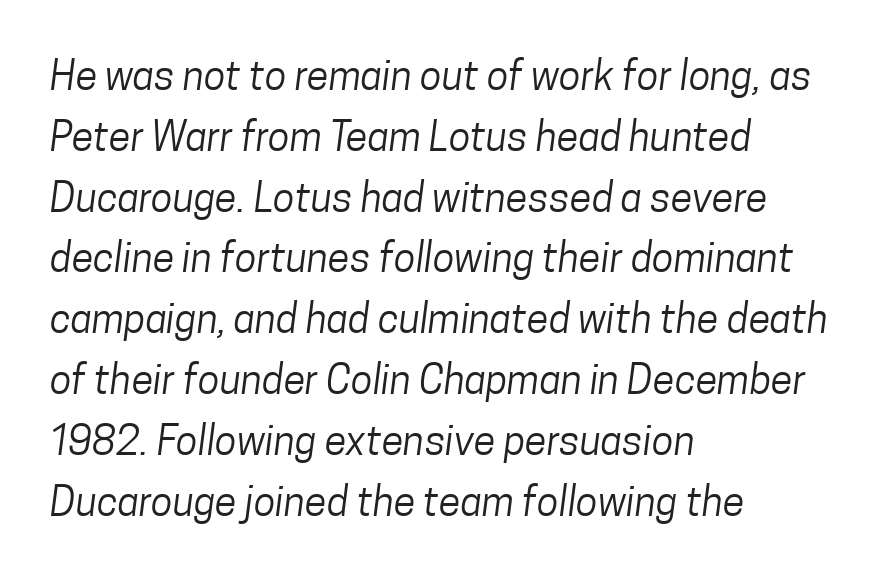
{"serif": "no", "bold": "no", "weight": "regular", "width": "condensed", "stroke_contrast": "low", "x_height": "medium", "monospaced": "no", "underline": "no", "align": "left", "line_spacing": "normal", "line_spacing_ratio": 1.52, "letter_spacing": "normal", "letter_spacing_em": 0.0, "glyph_px": 40}
